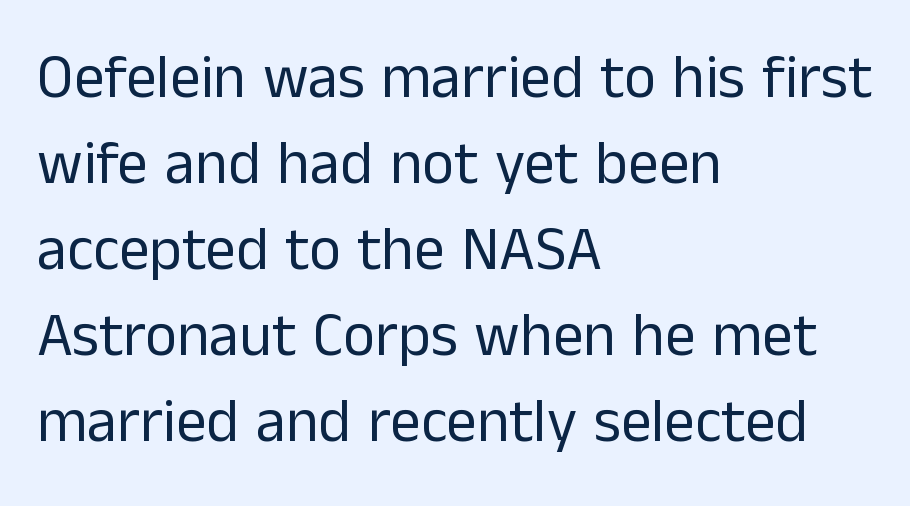
The rendering uses a moderate line-height, typical for paragraphs. The face looks like a standard text weight, possibly lighter. A typesetter would call this proportional, since set widths differ per character. Default kerning and tracking; the words read as compact shapes.
